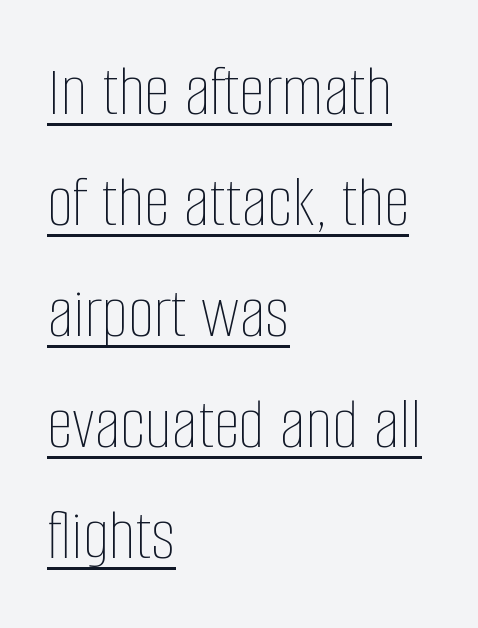
The image shows 74 px thin, condensed type, upright; set left-aligned, normal line spacing (1.5x), normal letter spacing, underlined; low stroke contrast and a large x-height.
